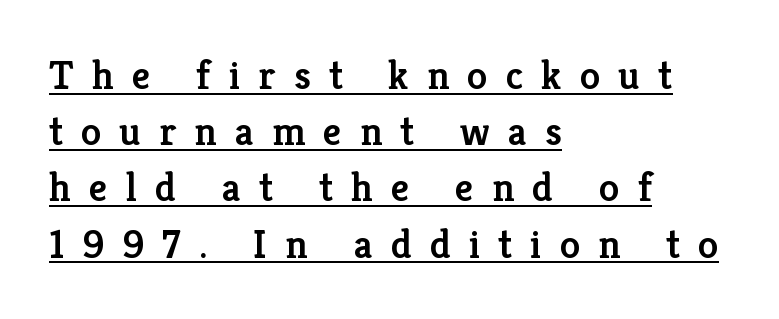
The image shows 41 px semibold serif type, upright; set left-aligned, normal line spacing (1.37x), unusually wide letter spacing (+0.44 em), underlined; low stroke contrast and a medium x-height.
